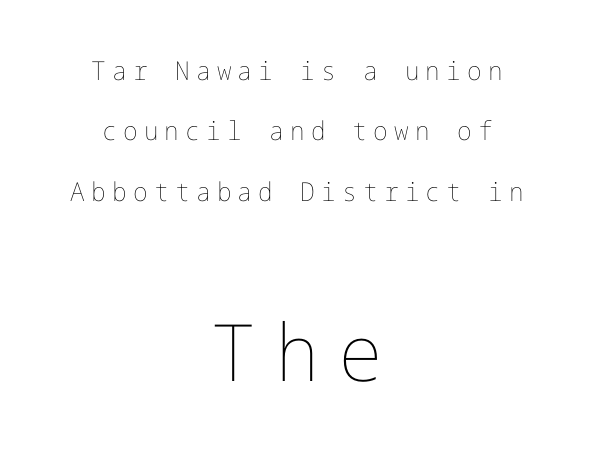
Check the space under the baseline: it is left empty. The second block has been scaled up relative to the first. You could only call the tracking loose — the letters float apart. Reading down the column, the eye jumps a long way to each next line.
